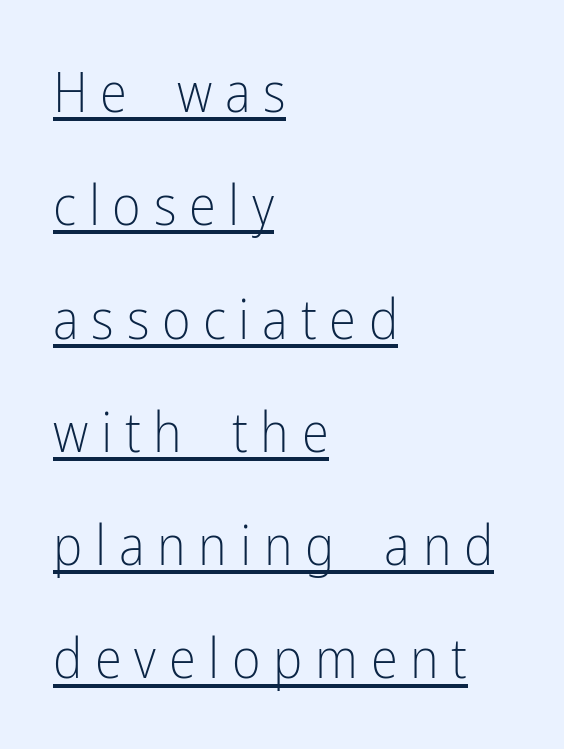
Spacing verdict: proportional, widths tailored to each character. No letter is thick-stroked: the sample isn't bold. The gaps between neighbouring characters are conspicuously large. Unlike italic type, these characters show no tilt at all.
